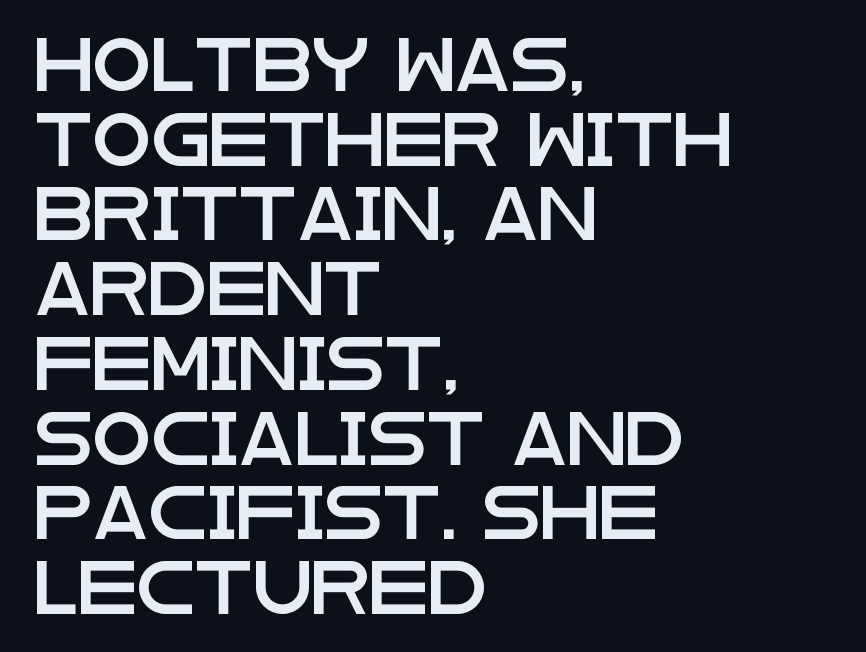
Characters remain perfectly vertical along every line. The passage shown is typed in a proportional face where columns would drift. The font family rendered here belongs to the sans-serif group. This sample uses plain, unmodified letter spacing.
